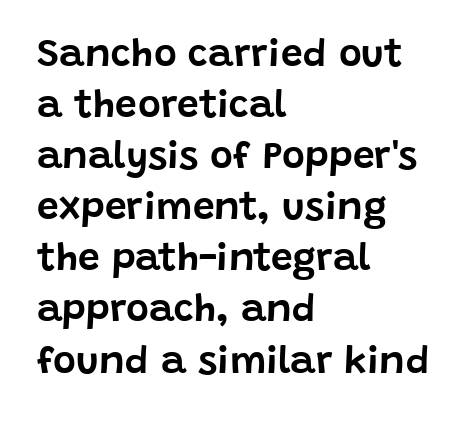
Q: Is the text italic (slanted)? A: No, it is upright.
Q: Is the typeface a serif or a sans-serif typeface? A: Sans-serif.
Q: Is the text underlined? A: No.
Q: How is the paragraph aligned? A: Left-aligned.
Q: Is the spacing between letters normal or unusually wide? A: Normal.
Q: Is the spacing between lines tight, normal or loose? A: Normal.
Q: Width (condensed, normal, or wide)? A: Normal.
Q: Stroke contrast? A: Low.
Q: x-height? A: Large.
Q: Monospaced? A: No.
